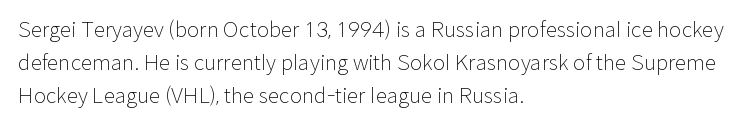
{"italic": "no", "bold": "no", "underline": "no", "align": "left", "line_spacing": "normal", "line_spacing_ratio": 1.58, "letter_spacing": "normal", "letter_spacing_em": 0.0, "glyph_px": 21}
